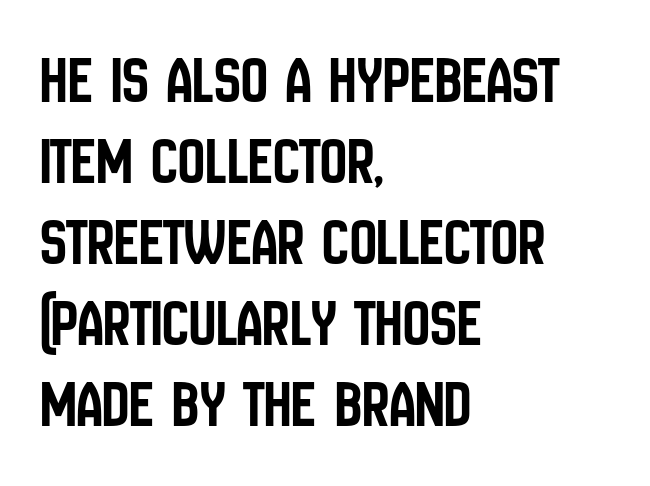
Q: Is the text italic (slanted)? A: No, it is upright.
Q: Is the typeface a serif or a sans-serif typeface? A: Sans-serif.
Q: Is the text underlined? A: No.
Q: How is the paragraph aligned? A: Left-aligned.
Q: Is the spacing between letters normal or unusually wide? A: Normal.
Q: Width (condensed, normal, or wide)? A: Condensed.
Q: Stroke contrast? A: Low.
Q: x-height? A: Large.
Q: Monospaced? A: No.
